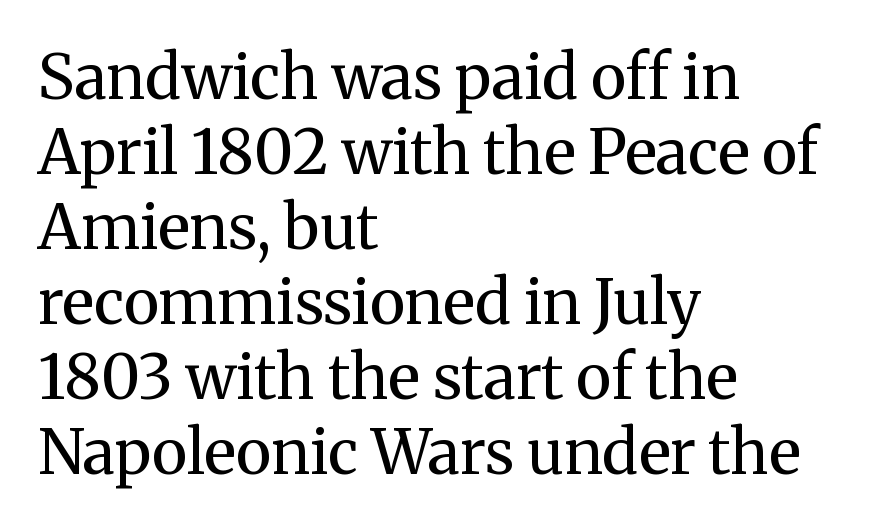
The image shows 62 px regular-weight serif type, upright; set left-aligned, line spacing 1.21x, normal letter spacing, not underlined; medium stroke contrast and a medium x-height.
